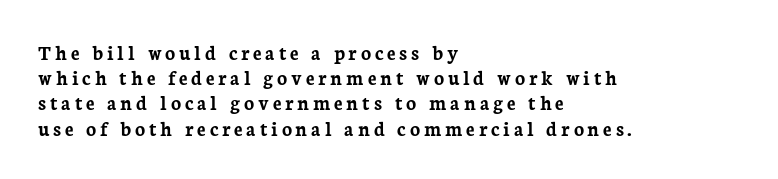
The image shows 21 px bold type, upright; set left-aligned, line spacing 1.2x, not underlined.
